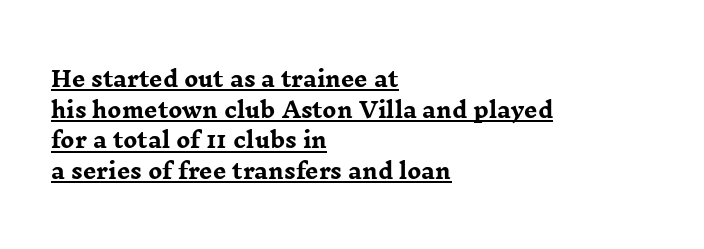
{"italic": "no", "bold": "yes", "underline": "yes", "align": "left", "line_spacing": "normal", "line_spacing_ratio": 1.46, "letter_spacing": "normal", "letter_spacing_em": 0.0, "glyph_px": 21}
